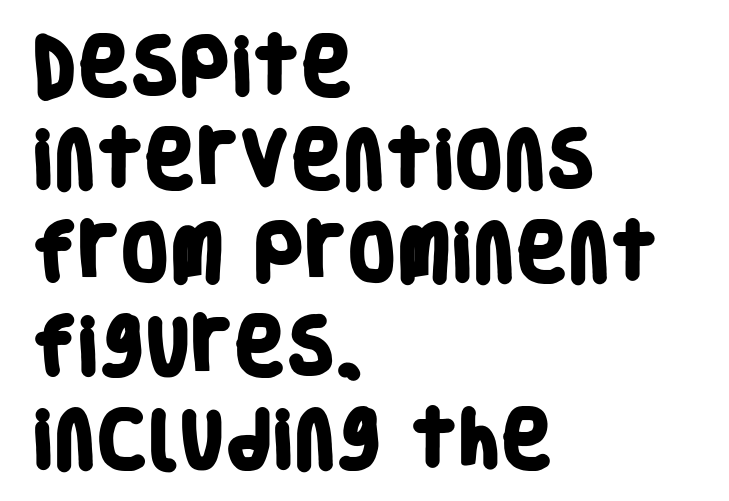
Q: Is the text bold? A: Yes.
Q: Is the typeface a serif or a sans-serif typeface? A: Sans-serif.
Q: Is the text underlined? A: No.
Q: How is the paragraph aligned? A: Left-aligned.
Q: Is the spacing between letters normal or unusually wide? A: Normal.
Q: Is the spacing between lines tight, normal or loose? A: Normal.
Q: Width (condensed, normal, or wide)? A: Condensed.
Q: Stroke contrast? A: Low.
Q: x-height? A: Large.
Q: Monospaced? A: No.
